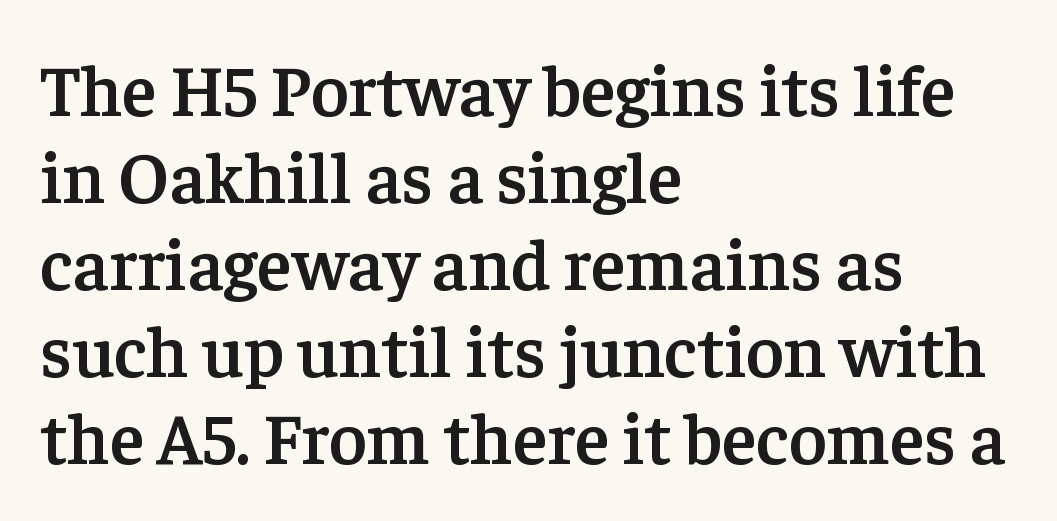
{"serif": "yes", "italic": "no", "bold": "semi", "weight": "semibold", "width": "normal", "stroke_contrast": "low", "x_height": "medium", "monospaced": "no", "underline": "no", "align": "left", "line_spacing_ratio": 1.21, "letter_spacing": "normal", "letter_spacing_em": 0.0, "glyph_px": 72}
